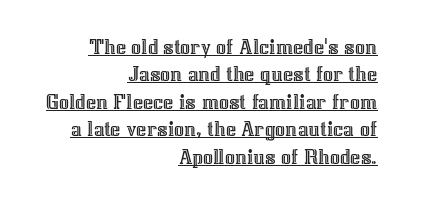
There is no visible air inserted between adjacent glyphs. The setting favours the right margin, as signatures and pull-quotes sometimes do. Every word sits above its own underline. The typography opts for an upright posture over an oblique one. Horizontal bands of white between lines are of average thickness.
